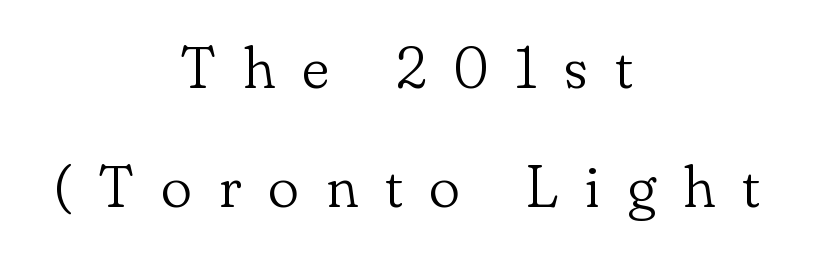
Q: Is the text bold? A: No.
Q: Is the text italic (slanted)? A: No, it is upright.
Q: Is the typeface a serif or a sans-serif typeface? A: Serif.
Q: Is the text underlined? A: No.
Q: How is the paragraph aligned? A: Centered.
Q: Is the spacing between letters normal or unusually wide? A: Unusually wide.
Q: Is the spacing between lines tight, normal or loose? A: Loose.
Q: Width (condensed, normal, or wide)? A: Normal.
Q: Stroke contrast? A: Low.
Q: x-height? A: Small.
Q: Monospaced? A: No.
